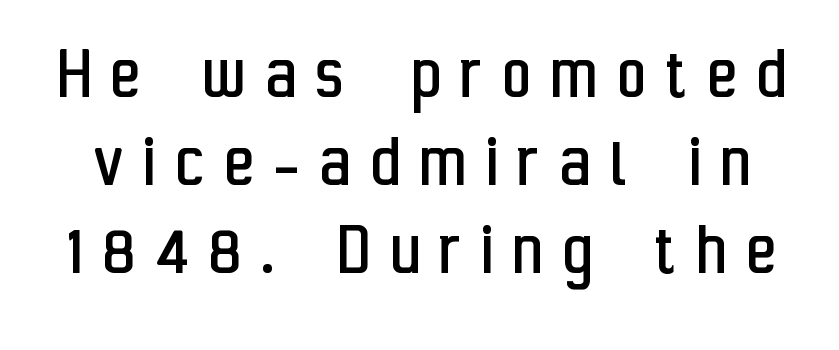
Q: Is the text bold? A: No.
Q: Is the text italic (slanted)? A: No, it is upright.
Q: Is the typeface a serif or a sans-serif typeface? A: Sans-serif.
Q: Is the text underlined? A: No.
Q: Is the spacing between letters normal or unusually wide? A: Unusually wide.
Q: Is the spacing between lines tight, normal or loose? A: Tight.
Q: Width (condensed, normal, or wide)? A: Condensed.
Q: Stroke contrast? A: Low.
Q: x-height? A: Medium.
Q: Monospaced? A: No.
